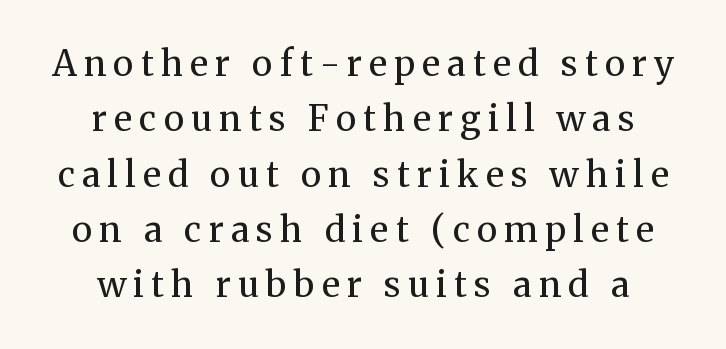
Reading down the block, each line starts at a different indent, mirrored at its end. The font is comparable to plain body text, perhaps lighter. This rendering employs a face with finishing strokes, i.e., a serif. Someone cranked the tracking dial way up on this one.
